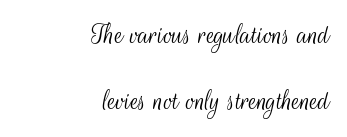
The image shows 30 px light, condensed sans-serif type; set right-aligned, loose line spacing (2.2x), normal letter spacing, not underlined; medium stroke contrast and a small x-height.
